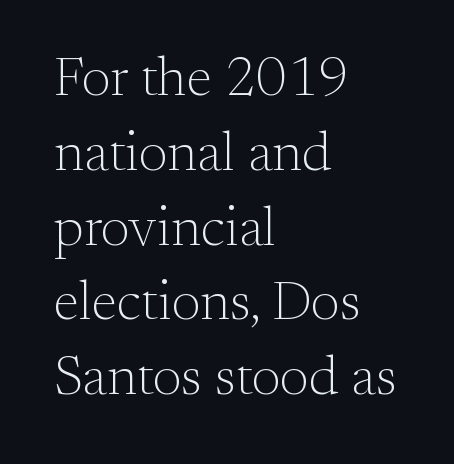
Q: Is the text bold? A: No.
Q: Is the text italic (slanted)? A: No, it is upright.
Q: Is the typeface a serif or a sans-serif typeface? A: Serif.
Q: Is the text underlined? A: No.
Q: How is the paragraph aligned? A: Left-aligned.
Q: Is the spacing between letters normal or unusually wide? A: Normal.
Q: Is the spacing between lines tight, normal or loose? A: Normal.
Q: Width (condensed, normal, or wide)? A: Normal.
Q: Stroke contrast? A: Medium.
Q: x-height? A: Small.
Q: Monospaced? A: No.
